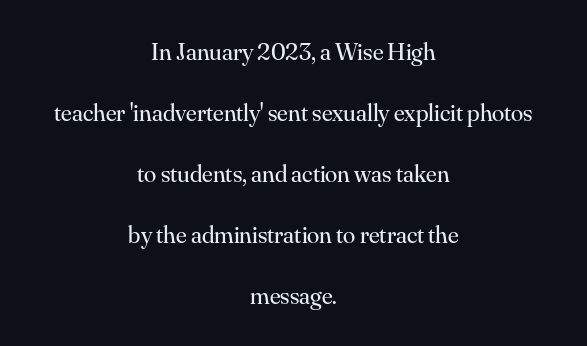
Q: Is the text bold? A: No.
Q: Is the text italic (slanted)? A: No, it is upright.
Q: Is the text underlined? A: No.
Q: How is the paragraph aligned? A: Centered.
Q: Is the spacing between letters normal or unusually wide? A: Normal.
Q: Is the spacing between lines tight, normal or loose? A: Loose.
